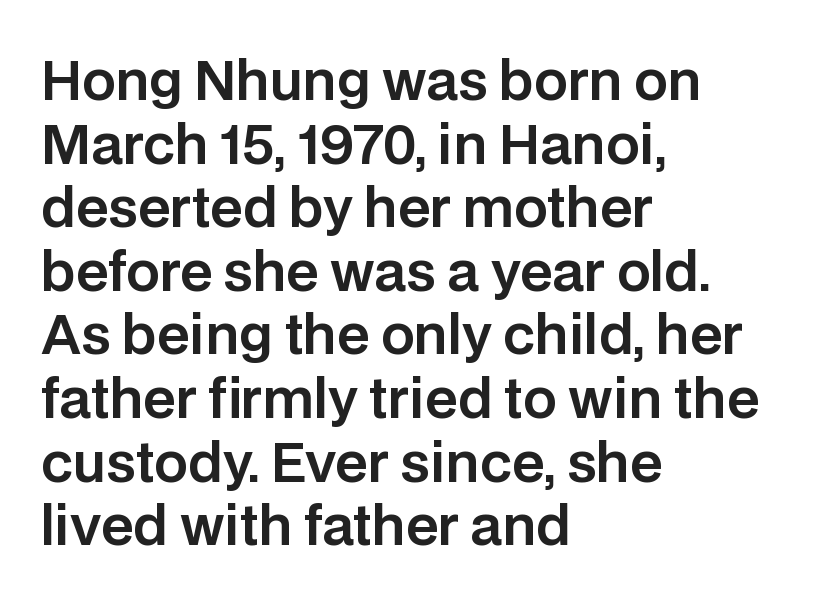
The image shows 53 px sans-serif type, upright; set left-aligned, line spacing 1.2x, normal letter spacing, not underlined; low stroke contrast and a large x-height.
